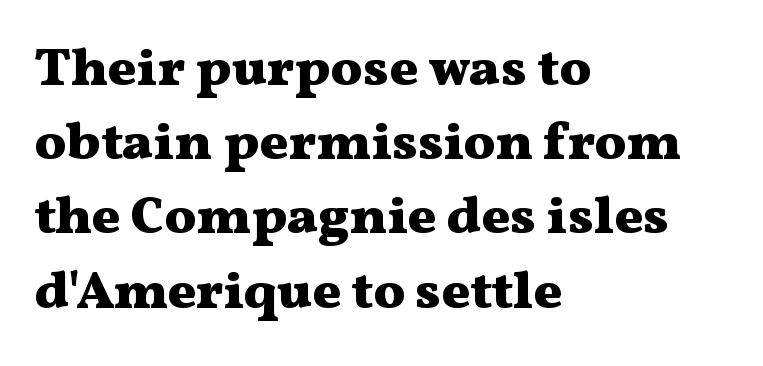
{"serif": "yes", "italic": "no", "bold": "yes", "weight": "heavy", "width": "wide", "stroke_contrast": "medium", "x_height": "medium", "monospaced": "no", "underline": "no", "align": "left", "line_spacing": "normal", "line_spacing_ratio": 1.4, "letter_spacing": "normal", "letter_spacing_em": 0.0, "glyph_px": 53}
